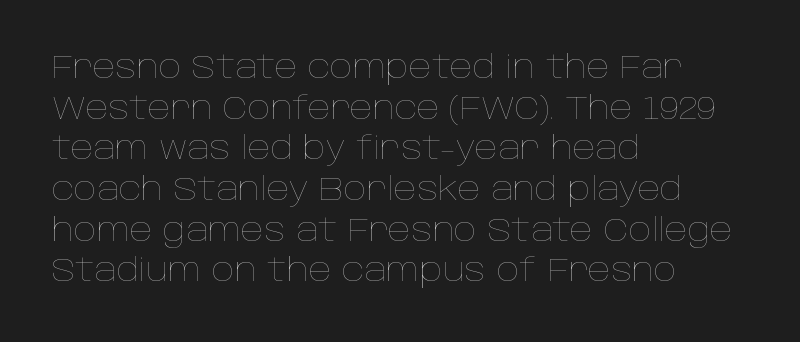
{"italic": "no", "bold": "no", "weight": "thin", "width": "normal", "stroke_contrast": "low", "x_height": "large", "monospaced": "no", "underline": "no", "align": "left", "line_spacing": "normal", "line_spacing_ratio": 1.27, "letter_spacing": "normal", "letter_spacing_em": 0.0, "glyph_px": 32}
